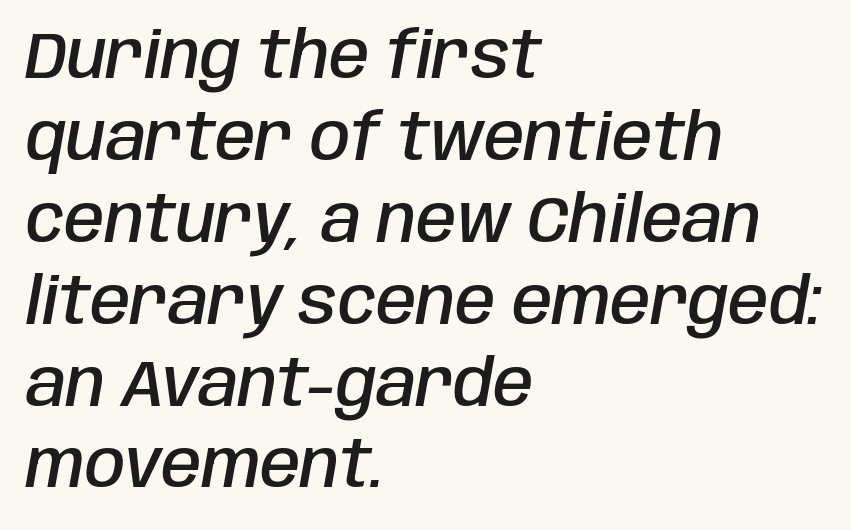
{"italic": "yes", "lean": "right", "slant_degrees": 10, "bold": "semi", "weight": "semibold", "width": "condensed", "stroke_contrast": "low", "x_height": "large", "monospaced": "no", "underline": "no", "align": "left", "line_spacing": "normal", "line_spacing_ratio": 1.26, "letter_spacing": "normal", "letter_spacing_em": 0.0, "glyph_px": 65}
